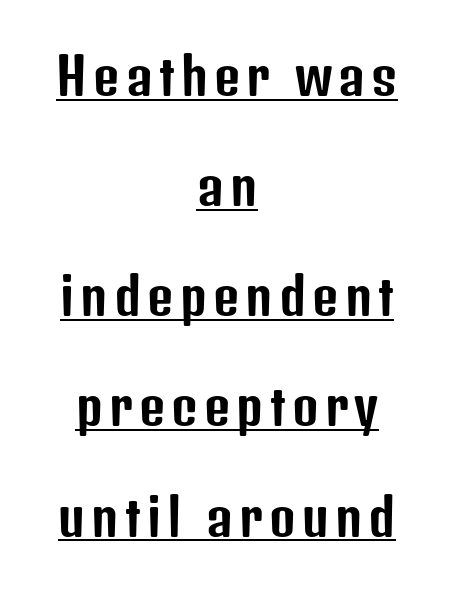
{"serif": "no", "italic": "no", "width": "condensed", "stroke_contrast": "low", "x_height": "medium", "monospaced": "no", "underline": "yes", "align": "center", "line_spacing": "loose", "line_spacing_ratio": 2.16, "glyph_px": 51}
